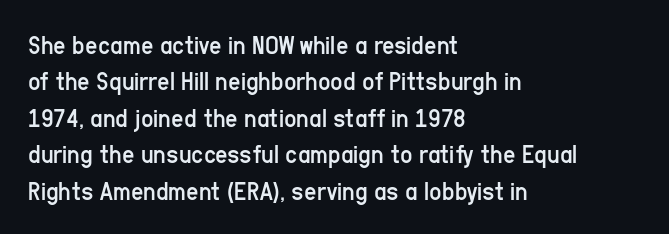
Upright lettering throughout. Reading down the column, the eye jumps a familiar distance to each next line. The typesetting does not lean heavy: it is not bold. Horizontal alignment here is leftward, the default for most running prose. The space directly below the letters is spotless. Glyph-to-glyph distance matches everyday printed text.
